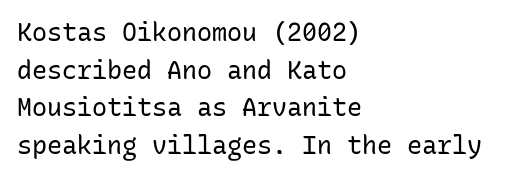
The face used here is rendered with its standard letterfit. Just letters on the line, the space beneath them empty. Caption: face not bold, strokes unweighted. Line spacing here is normal.
